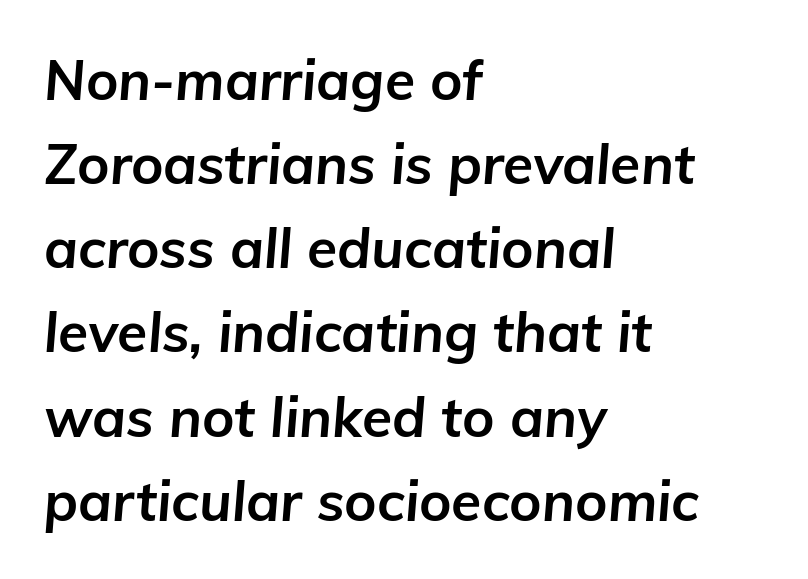
{"italic": "yes", "lean": "right", "slant_degrees": 5, "bold": "yes", "weight": "bold", "width": "normal", "stroke_contrast": "low", "x_height": "medium", "monospaced": "no", "underline": "no", "align": "left", "line_spacing": "normal", "line_spacing_ratio": 1.53, "letter_spacing": "normal", "letter_spacing_em": 0.0, "glyph_px": 55}
